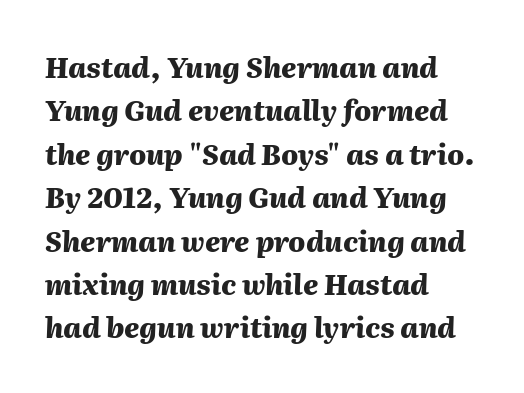
The setting favours the left margin, as ordinary paragraphs usually do. The string is rendered with underlining switched off. The leading is moderate, giving the passage an even texture. The rendering uses natural spacing where letterforms have individual widths. It's the slanting kind of type. Characters follow at the spacing the type designer built in.
